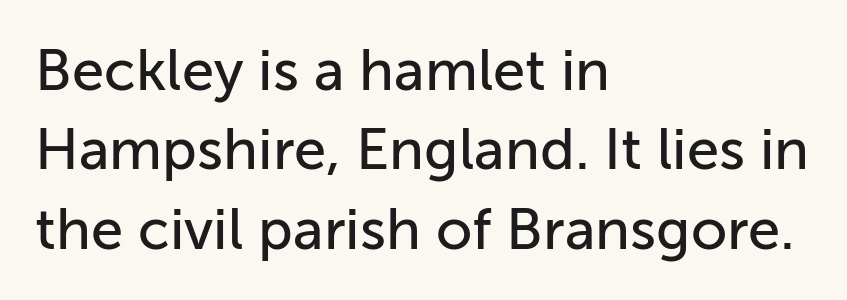
The image shows 58 px sans-serif type, upright; set left-aligned, normal line spacing (1.37x), normal letter spacing, not underlined; low stroke contrast and a medium x-height.
